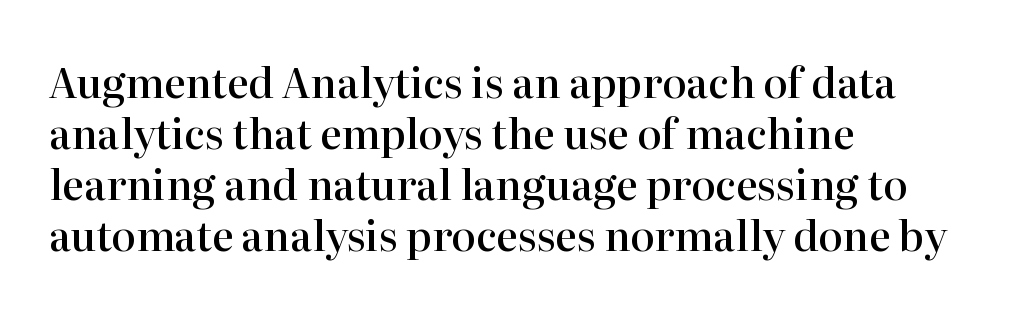
Line starts are locked; line ends wander. Emphasis by weight is partial: semibold. The typeface chosen for these lines features serifs. This sample has the flowing, uneven cadence of proportional lettering. This rendering features lettering with no underline. This is roman type, the default non-slanted kind.
